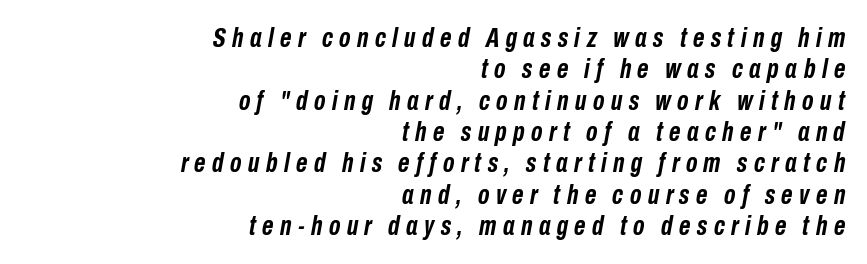
Underlining? Definitely not there. Slant detected: the letters are inclined. Tracking here is generous; glyphs stand well apart from one another. Vertical spacing — tight.
